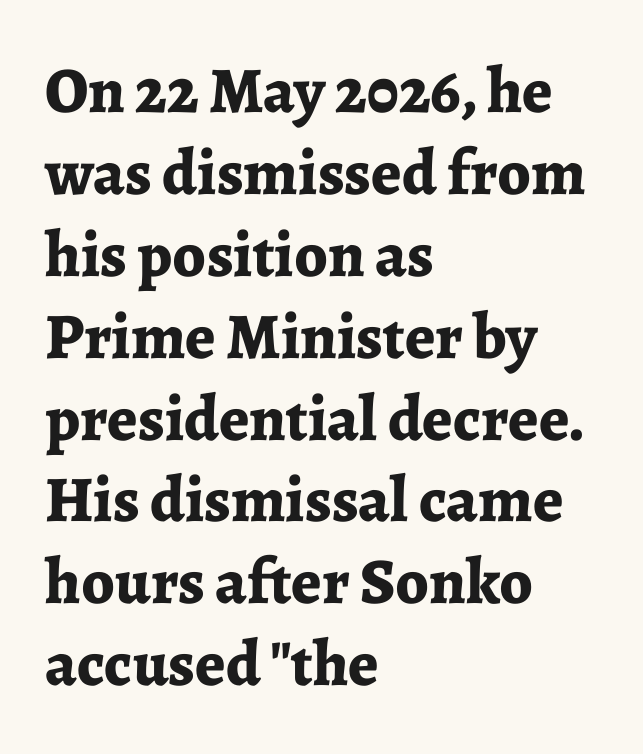
{"serif": "yes", "italic": "no", "bold": "yes", "weight": "bold", "width": "normal", "stroke_contrast": "low", "x_height": "medium", "monospaced": "no", "underline": "no", "align": "left", "line_spacing": "normal", "line_spacing_ratio": 1.26, "letter_spacing": "normal", "letter_spacing_em": 0.0, "glyph_px": 65}
